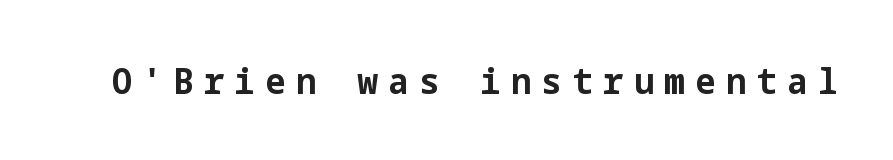
Q: Is the text bold? A: Yes.
Q: Is the text italic (slanted)? A: No, it is upright.
Q: Is the typeface a serif or a sans-serif typeface? A: Sans-serif.
Q: Is the text underlined? A: No.
Q: Is the spacing between letters normal or unusually wide? A: Unusually wide.
Q: Width (condensed, normal, or wide)? A: Normal.
Q: Stroke contrast? A: Low.
Q: x-height? A: Medium.
